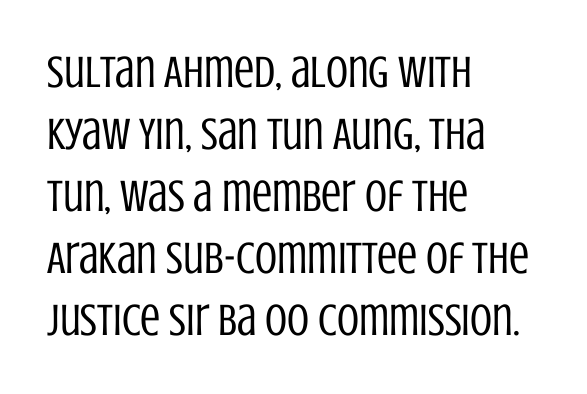
Q: Is the text bold? A: No.
Q: Is the text italic (slanted)? A: No, it is upright.
Q: Is the typeface a serif or a sans-serif typeface? A: Sans-serif.
Q: Is the text underlined? A: No.
Q: How is the paragraph aligned? A: Left-aligned.
Q: Is the spacing between letters normal or unusually wide? A: Normal.
Q: Is the spacing between lines tight, normal or loose? A: Normal.
Q: Width (condensed, normal, or wide)? A: Condensed.
Q: Stroke contrast? A: Low.
Q: x-height? A: Large.
Q: Monospaced? A: No.
